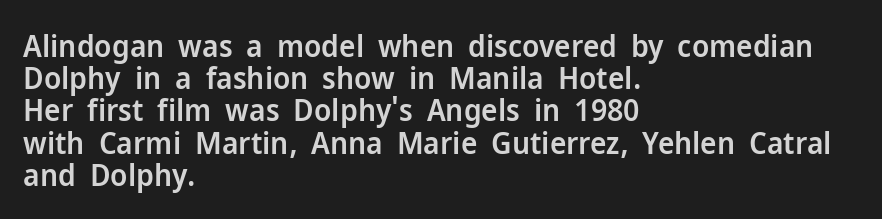
The image shows 31 px semibold sans-serif type, upright; set left-aligned, tight line spacing (1.04x), normal letter spacing, not underlined; low stroke contrast and a medium x-height.
